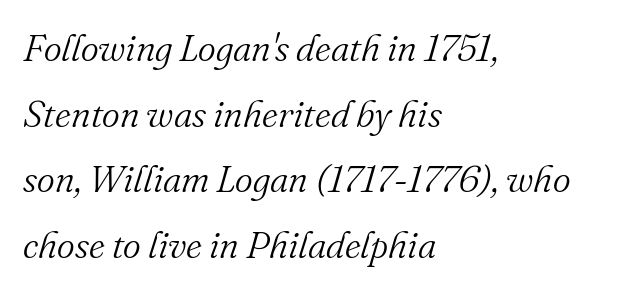
The typesetting does not lean heavy: it is not bold. The letters carry serifs — small finishing strokes at the ends of their stems. Every row of glyphs begins at an identical x-position on the left. If you drew a line through each stem, it would be angled. Nobody touched the tracking dial on this one.
